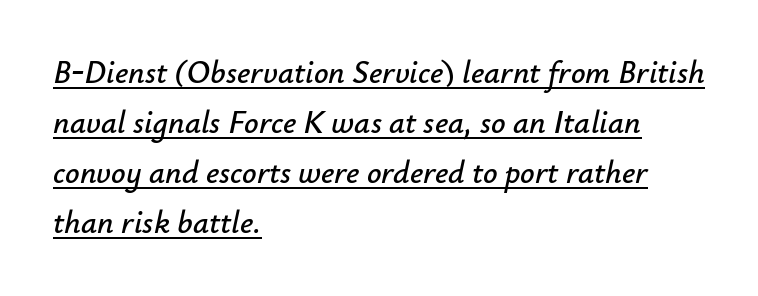
Emphasis is given by a line drawn under the lettering. The leading is moderate, giving the passage an even texture. Visually the block forms a straight wall on the left and a jagged coastline on the right. The letters advance in unequal steps, a hallmark of proportional type.
